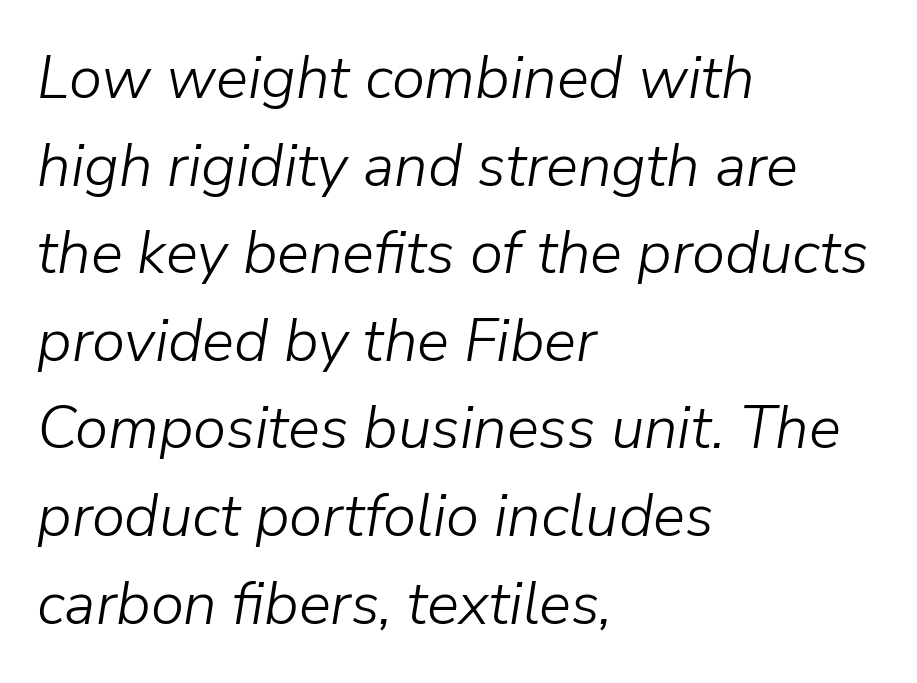
{"italic": "yes", "lean": "right", "slant_degrees": 9, "bold": "no", "weight": "light", "width": "normal", "stroke_contrast": "low", "x_height": "medium", "monospaced": "no", "underline": "no", "align": "left", "line_spacing": "normal", "line_spacing_ratio": 1.46, "letter_spacing": "normal", "letter_spacing_em": 0.0, "glyph_px": 60}
